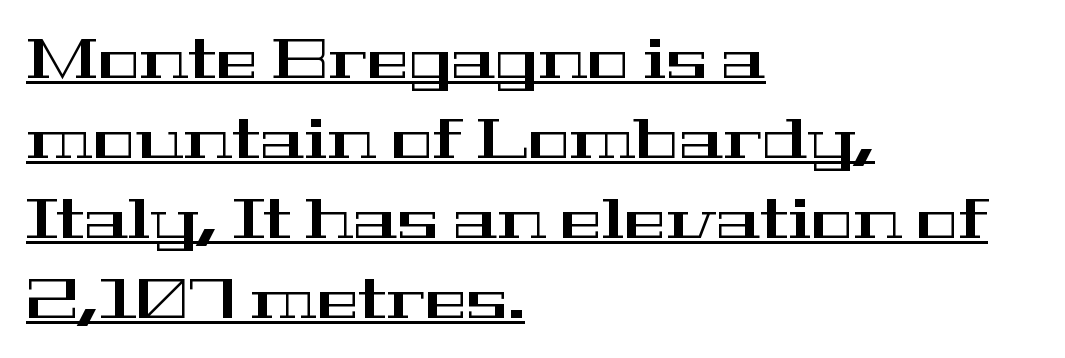
{"serif": "yes", "italic": "no", "width": "wide", "stroke_contrast": "high", "x_height": "medium", "monospaced": "no", "underline": "yes", "align": "left", "line_spacing": "normal", "line_spacing_ratio": 1.43, "letter_spacing": "normal", "letter_spacing_em": 0.0, "glyph_px": 56}
